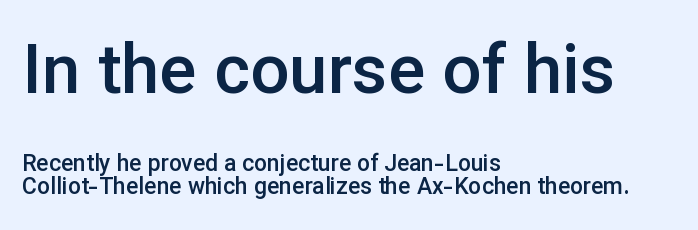
Q: Is the text bold? A: Semi-bold.
Q: Is the text italic (slanted)? A: No, it is upright.
Q: Is the typeface a serif or a sans-serif typeface? A: Sans-serif.
Q: Is the text underlined? A: No.
Q: How is the paragraph aligned? A: Left-aligned.
Q: Is the spacing between letters normal or unusually wide? A: Normal.
Q: Is the spacing between lines tight, normal or loose? A: Tight.
Q: Which block of text is set in a larger size, the first (top) or the second (bottom)? A: The first (top) one.
Q: Width (condensed, normal, or wide)? A: Normal.
Q: Stroke contrast? A: Low.
Q: x-height? A: Medium.
Q: Monospaced? A: No.
